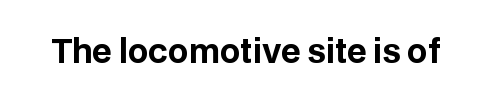
Q: Is the text bold? A: Yes.
Q: Is the text italic (slanted)? A: No, it is upright.
Q: Is the typeface a serif or a sans-serif typeface? A: Sans-serif.
Q: Is the text underlined? A: No.
Q: Is the spacing between letters normal or unusually wide? A: Normal.
Q: Width (condensed, normal, or wide)? A: Normal.
Q: Stroke contrast? A: Low.
Q: x-height? A: Large.
Q: Monospaced? A: No.
